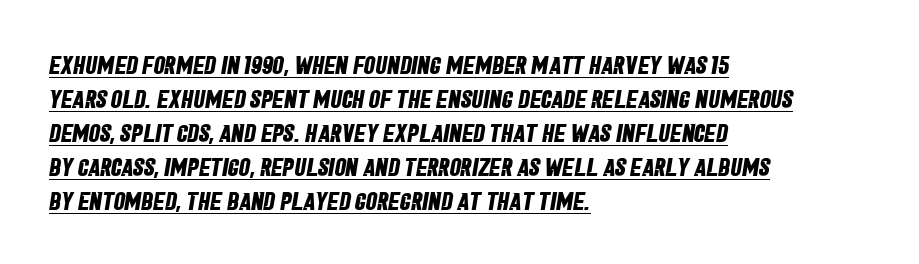
Q: Is the text bold? A: Yes.
Q: Is the text underlined? A: Yes.
Q: How is the paragraph aligned? A: Left-aligned.
Q: Is the spacing between letters normal or unusually wide? A: Normal.
Q: Is the spacing between lines tight, normal or loose? A: Normal.
